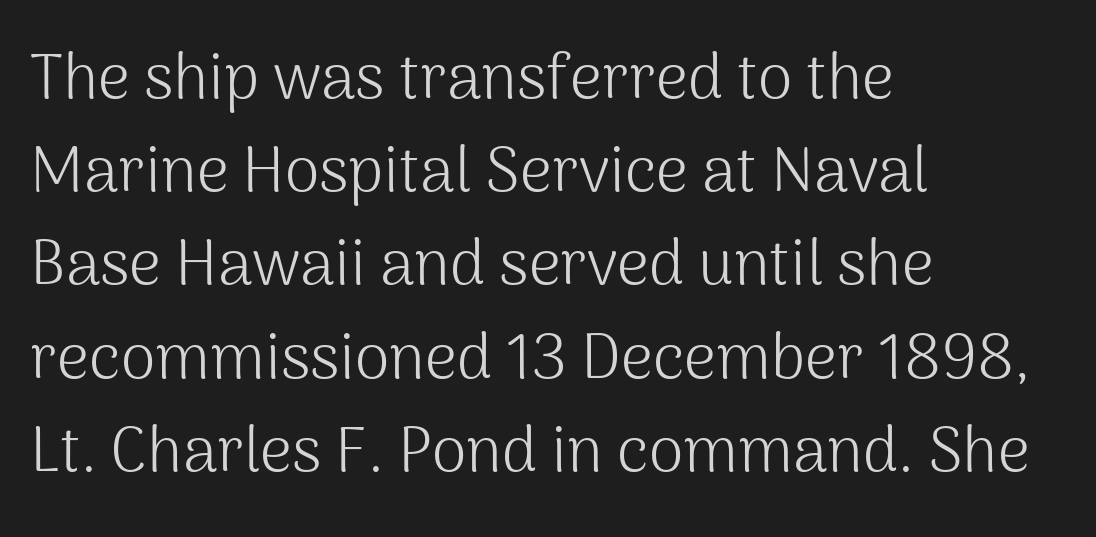
The line-height multiplier appears to be the usual default. These lines keep a tight, regular rhythm from letter to letter. Is the block centered? No — it sits flush against the left margin. When letters stand straight like this, we call the style roman or upright. The passage shown is typed in a proportional face where columns would drift.
